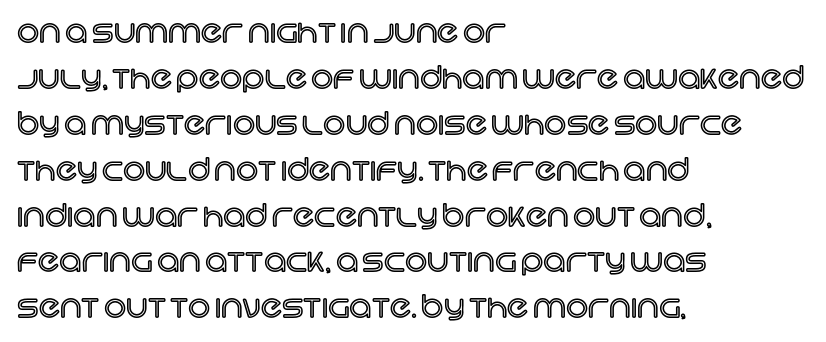
{"italic": "no", "width": "normal", "x_height": "large", "monospaced": "no", "underline": "no", "align": "left", "line_spacing": "normal", "line_spacing_ratio": 1.48, "letter_spacing": "normal", "letter_spacing_em": 0.0, "glyph_px": 31}
